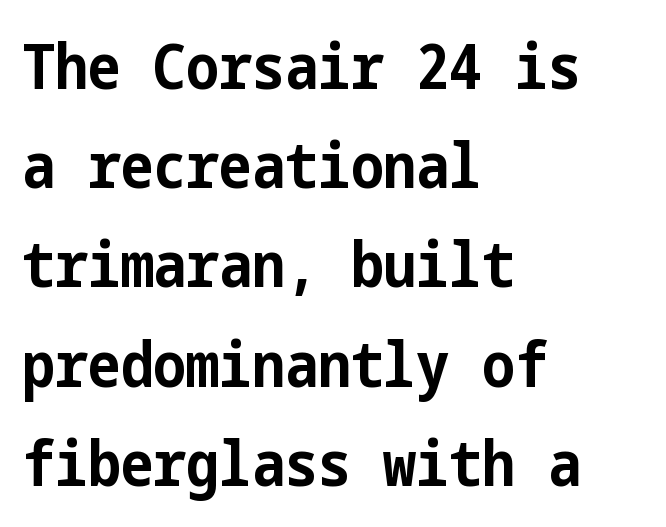
{"serif": "no", "italic": "no", "bold": "yes", "weight": "bold", "width": "condensed", "stroke_contrast": "low", "x_height": "medium", "underline": "no", "align": "left", "line_spacing": "normal", "line_spacing_ratio": 1.6, "letter_spacing": "normal", "letter_spacing_em": 0.0, "glyph_px": 62}
